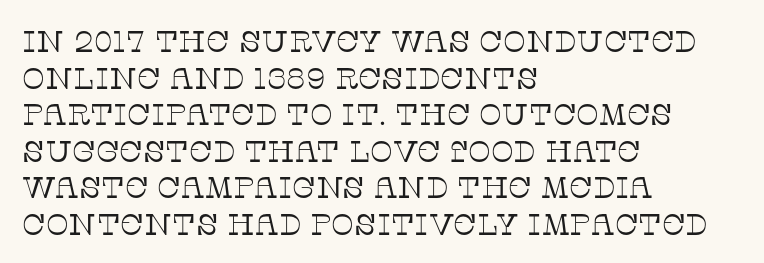
The image shows 30 px thin serif type, upright; set left-aligned, line spacing 1.22x, normal letter spacing, not underlined; low stroke contrast and a large x-height.
